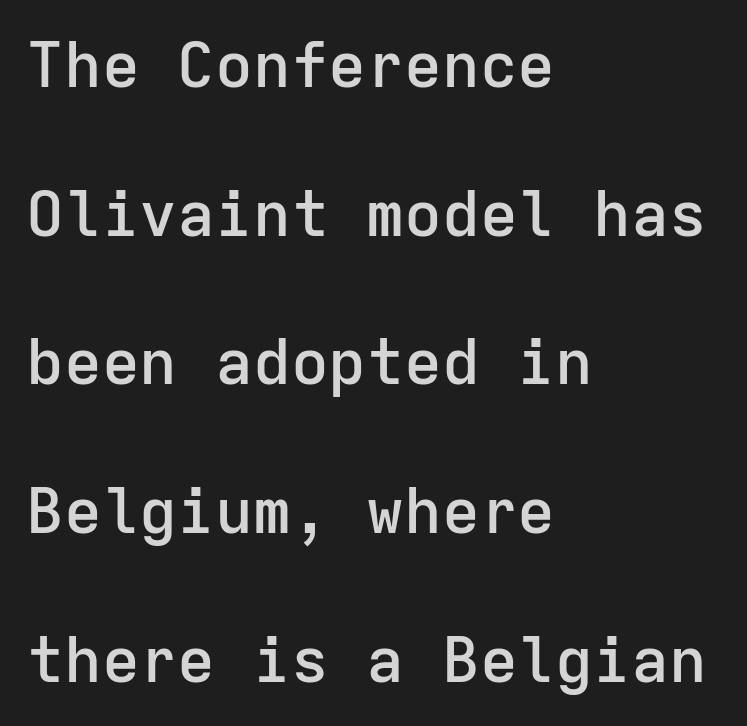
Q: Is the text bold? A: Semi-bold.
Q: Is the text italic (slanted)? A: No, it is upright.
Q: Is the typeface a serif or a sans-serif typeface? A: Sans-serif.
Q: Is the text underlined? A: No.
Q: How is the paragraph aligned? A: Left-aligned.
Q: Is the spacing between letters normal or unusually wide? A: Normal.
Q: Is the spacing between lines tight, normal or loose? A: Loose.
Q: Width (condensed, normal, or wide)? A: Normal.
Q: Stroke contrast? A: Low.
Q: x-height? A: Medium.
Q: Monospaced? A: Yes.
